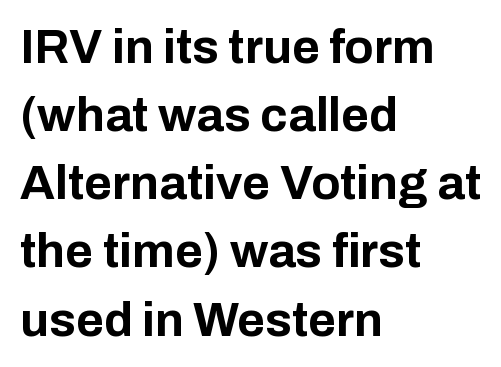
Proportional: the letters do not fall into vertical columns. No extra tracking has been applied to these lines. I'd call this a sans setting — the letters go barefoot. These lines stack with their left ends in a neat column. The vertical gap from one line to the next is medium.
